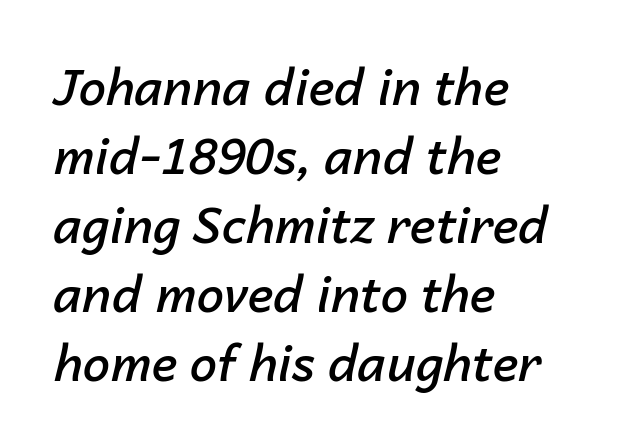
A student would call this left alignment; a typographer would say flush left, rag right. Between one letter and the next there's only the usual sliver of space. Quick note: italic. Evenly set lines give the paragraph a standard silhouette. You could not count columns in this text — the font is proportionally spaced. Set as a demibold, roughly 600 on the weight scale.
